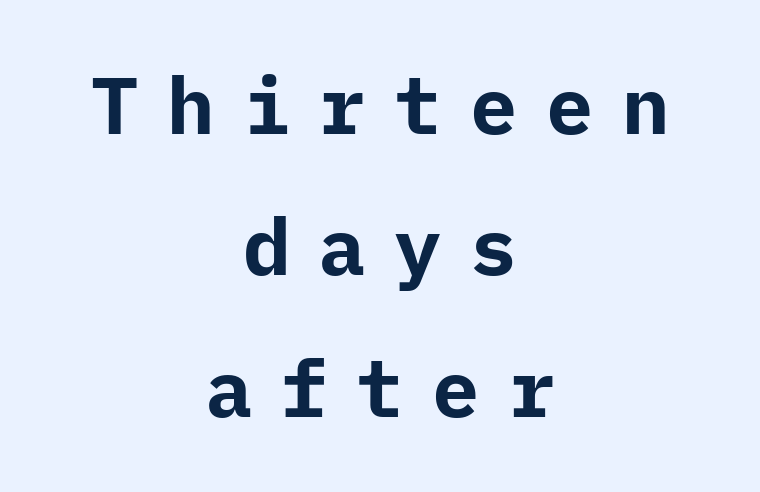
Q: Is the text bold? A: Yes.
Q: Is the text italic (slanted)? A: No, it is upright.
Q: Is the typeface a serif or a sans-serif typeface? A: Sans-serif.
Q: Is the text underlined? A: No.
Q: How is the paragraph aligned? A: Centered.
Q: Is the spacing between letters normal or unusually wide? A: Unusually wide.
Q: Width (condensed, normal, or wide)? A: Normal.
Q: Stroke contrast? A: Low.
Q: x-height? A: Medium.
